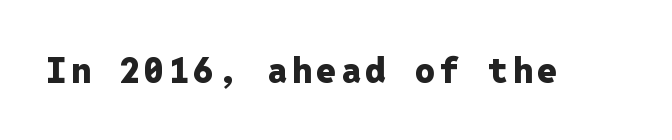
Set as a true bold cut, around the 700 mark. Every character sits straight up, as roman type does. Each letter's strokes conclude bluntly, with no projecting serifs. The face used here is monospaced, like something from a code editor.
